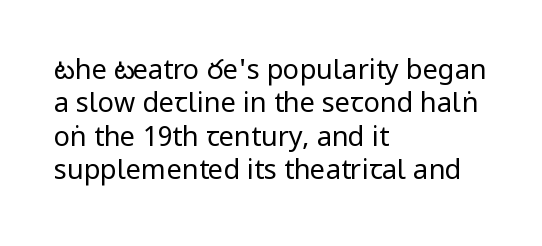
No letter is thick-stroked: the sample isn't bold. This rendering leaves character spacing at its baseline value. A bare baseline throughout the passage. Line beginnings align vertically; line endings do not. This sample uses an upright cut, with every glyph sitting square on the baseline.
